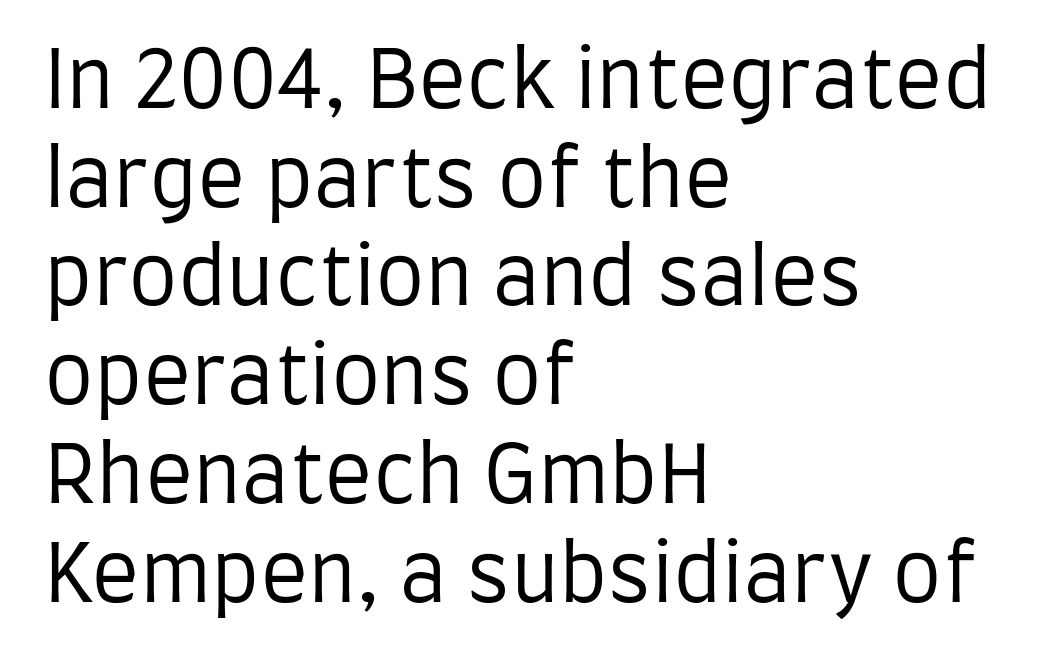
These lines are composed in type without serifs. The area under the type is left untouched. One-word summary of the alignment: left. Line spacing here is normal.
